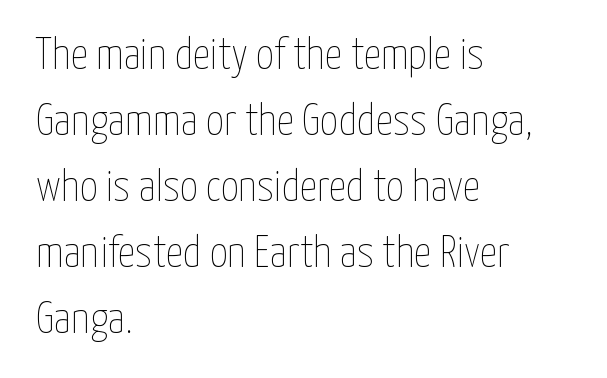
The image shows 44 px thin, condensed type, upright; set left-aligned, normal line spacing (1.5x), normal letter spacing, not underlined; low stroke contrast and a medium x-height.
